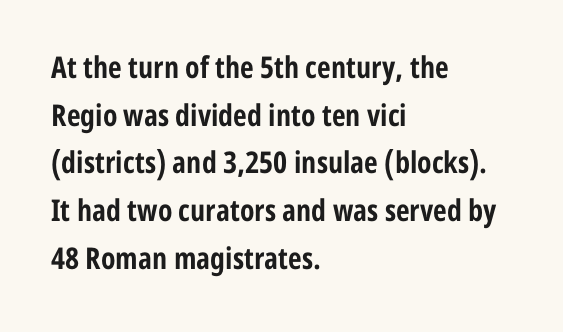
Examine the stroke ends and you'll find no serifs. Caption: standard tracking, unaltered. The rows are spaced the way most documents space them. Bare-footed words on every line.
